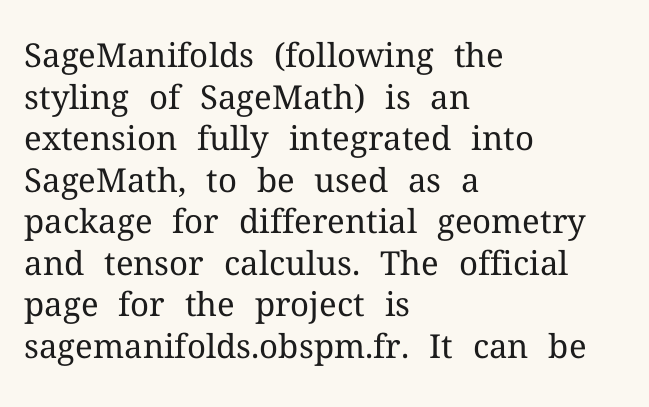
Q: Is the text bold? A: No.
Q: Is the text italic (slanted)? A: No, it is upright.
Q: Is the typeface a serif or a sans-serif typeface? A: Serif.
Q: Is the text underlined? A: No.
Q: How is the paragraph aligned? A: Left-aligned.
Q: Is the spacing between letters normal or unusually wide? A: Normal.
Q: Is the spacing between lines tight, normal or loose? A: Normal.
Q: Width (condensed, normal, or wide)? A: Normal.
Q: Stroke contrast? A: Medium.
Q: x-height? A: Medium.
Q: Monospaced? A: No.
